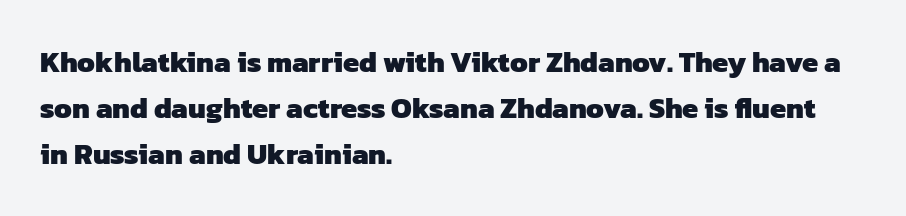
The image shows 29 px heavy sans-serif type; set left-aligned, normal line spacing (1.58x), normal letter spacing, not underlined; low stroke contrast and a medium x-height.
